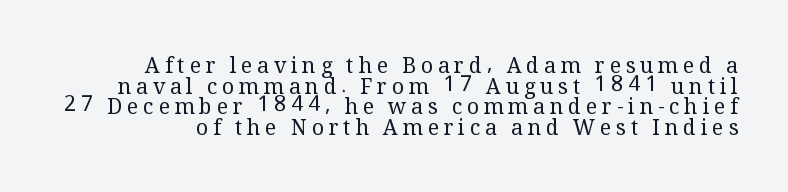
Weight: regular or lighter. A roman cut, with each character standing at attention. No word sits above an underline. The tracking jumps out immediately: characters are airy and widely separated. Whoever set this chose condensed vertical rhythm over breathing room.
